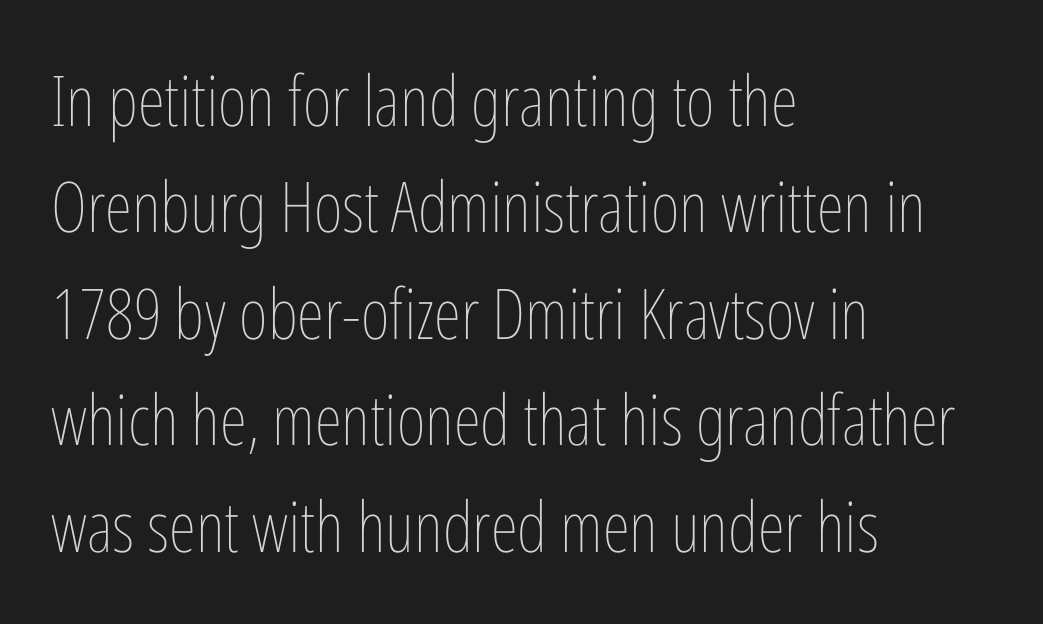
{"italic": "no", "bold": "no", "weight": "thin", "width": "condensed", "stroke_contrast": "low", "x_height": "medium", "monospaced": "no", "underline": "no", "align": "left", "line_spacing": "normal", "line_spacing_ratio": 1.52, "letter_spacing": "normal", "letter_spacing_em": 0.0, "glyph_px": 70}
